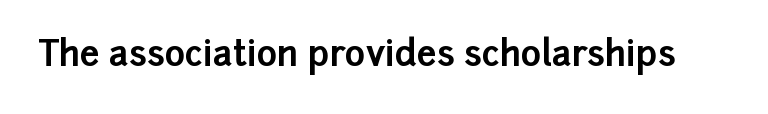
The image shows 35 px bold sans-serif type, upright; set normal letter spacing, not underlined; low stroke contrast and a medium x-height.
